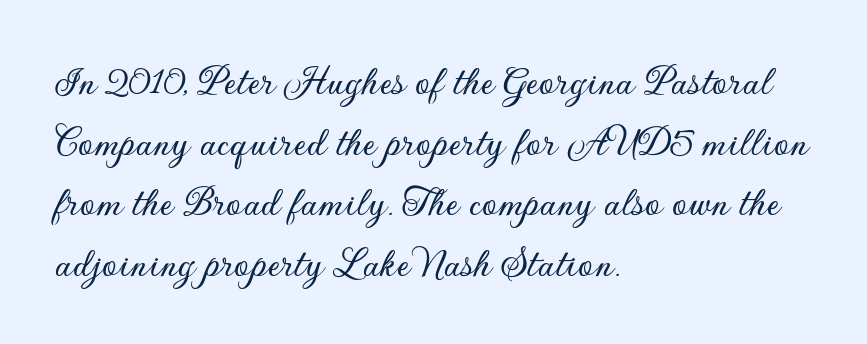
Unlike a traditional serif, this face leaves its strokes unadorned. Any mark beneath the type? The region is blank. A student would call this left alignment; a typographer would say flush left, rag right. Nobody touched the tracking dial on this one.
